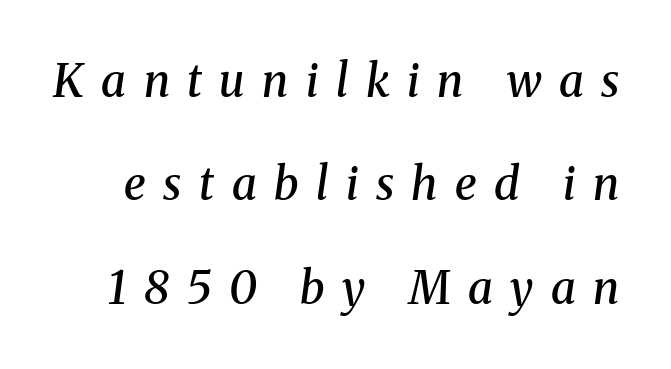
Does the type have serifs? Yes, each stem ends in a small foot. Think of a printed novel: that variable character pitch is what you see here. The string is rendered with underlining switched off. Each word looks stretched out because of the extra space between its letters. Notice the wide empty band between every row — that's loose leading.
